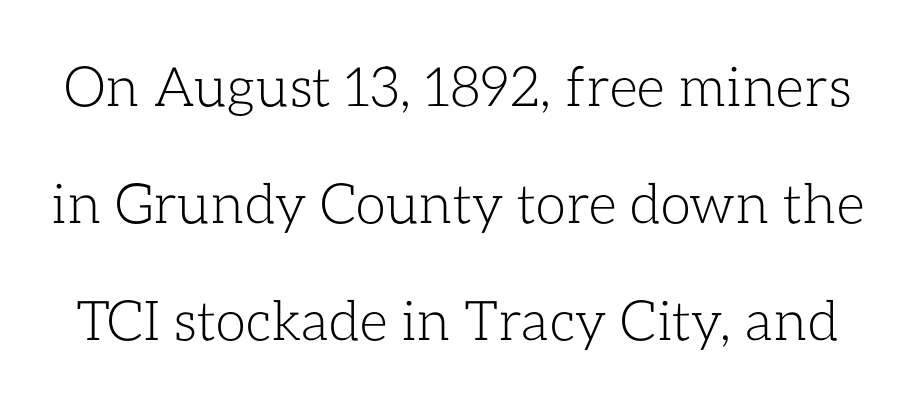
{"italic": "no", "bold": "no", "weight": "light", "width": "normal", "stroke_contrast": "low", "x_height": "medium", "monospaced": "no", "underline": "no", "line_spacing": "loose", "line_spacing_ratio": 2.13, "letter_spacing": "normal", "letter_spacing_em": 0.0, "glyph_px": 55}
